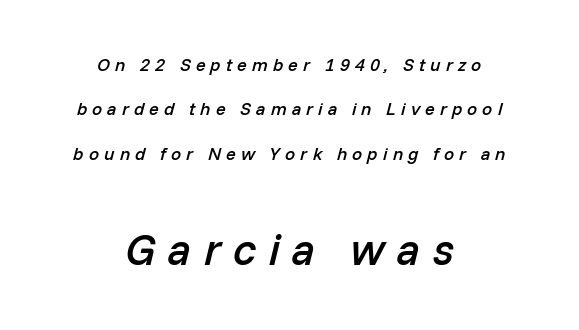
Q: Is the text bold? A: Semi-bold.
Q: Is the text italic (slanted)? A: Yes, it leans right by about 14 degrees.
Q: Is the text underlined? A: No.
Q: How is the paragraph aligned? A: Centered.
Q: Is the spacing between letters normal or unusually wide? A: Unusually wide.
Q: Is the spacing between lines tight, normal or loose? A: Loose.
Q: Which block of text is set in a larger size, the first (top) or the second (bottom)? A: The second (bottom) one.
Q: Width (condensed, normal, or wide)? A: Normal.
Q: Stroke contrast? A: Low.
Q: x-height? A: Medium.
Q: Monospaced? A: No.
